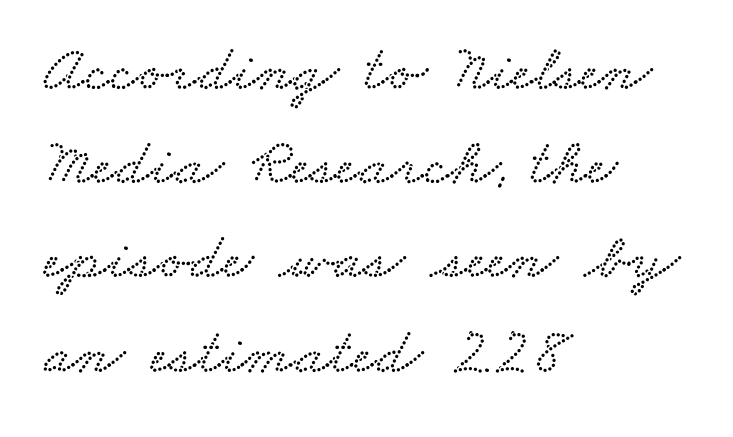
Q: Is the text underlined? A: No.
Q: How is the paragraph aligned? A: Left-aligned.
Q: Is the spacing between letters normal or unusually wide? A: Normal.
Q: Is the spacing between lines tight, normal or loose? A: Normal.
Q: Width (condensed, normal, or wide)? A: Wide.
Q: Stroke contrast? A: Low.
Q: x-height? A: Small.
Q: Monospaced? A: No.
